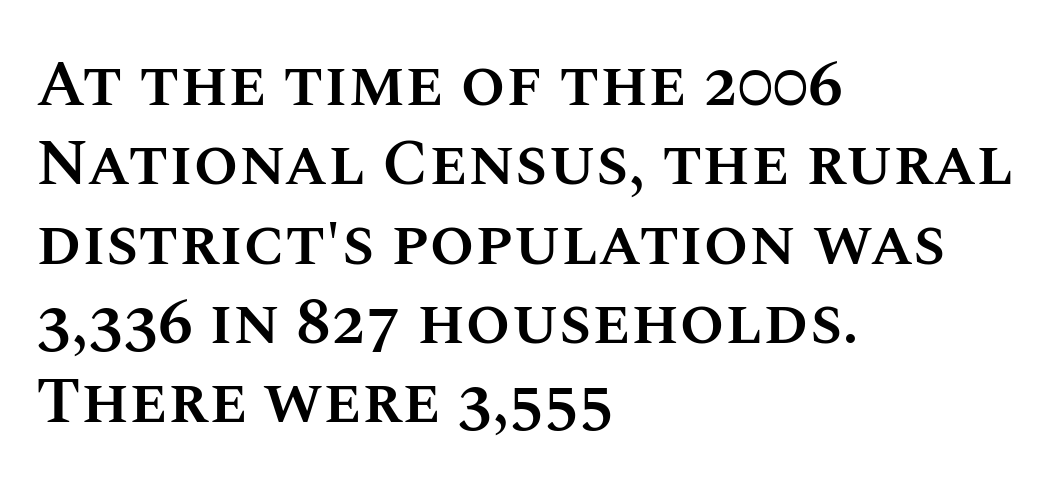
The image shows 65 px semibold type, upright; set left-aligned, line spacing 1.22x, normal letter spacing, not underlined; medium stroke contrast and a large x-height.
